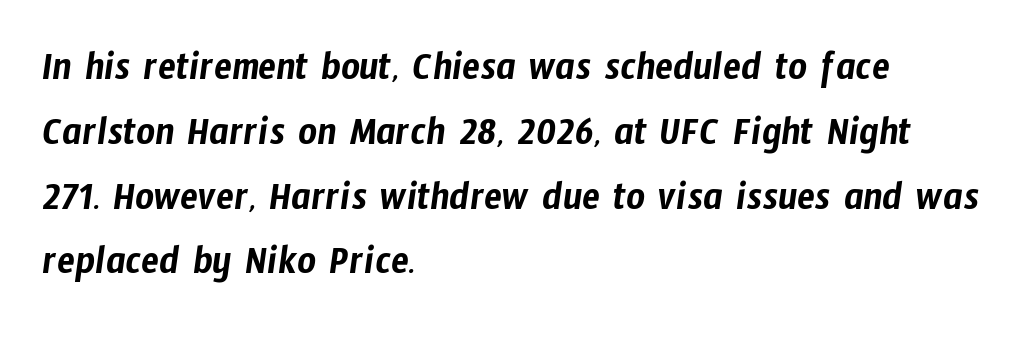
The image shows 41 px condensed sans-serif type; set left-aligned, normal line spacing (1.58x), normal letter spacing, not underlined; low stroke contrast and a medium x-height.
